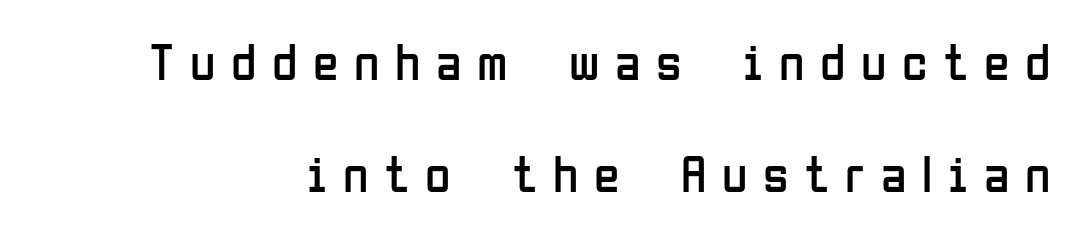
The image shows 52 px regular-weight, condensed sans-serif type, upright; set loose line spacing (2.16x), unusually wide letter spacing (+0.3 em), not underlined; low stroke contrast and a medium x-height.
